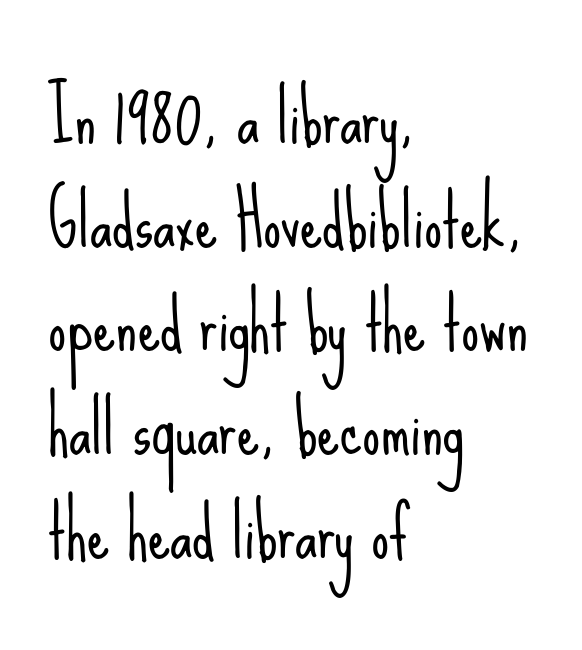
Which margin do the lines hug? The left one — the right edge is uneven. Is this a fixed-width face? No — the glyphs have proportional, varying widths. The typeface has the unassuming heft of standard copy or less. The string is rendered with underlining switched off.
